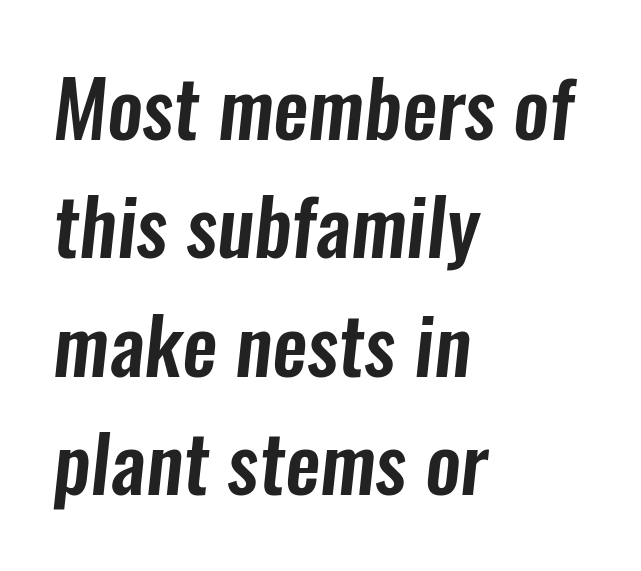
The image shows 79 px condensed sans-serif type; set left-aligned, normal line spacing (1.5x), normal letter spacing, not underlined; low stroke contrast and a medium x-height.
